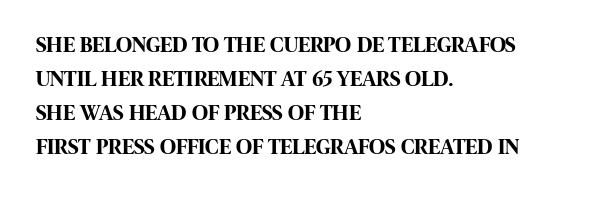
Underline: absent. Default kerning and tracking; the words read as compact shapes. Successive baselines arrive at the customary interval. You can tell it's not italic because the verticals are truly vertical. One-word summary of the alignment: left. These lines carry a lot of weight — the face is fully bold.
